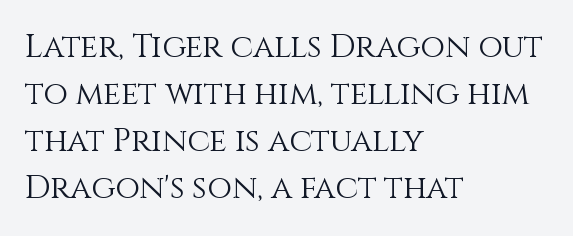
Q: Is the text bold? A: No.
Q: Is the text italic (slanted)? A: No, it is upright.
Q: Is the text underlined? A: No.
Q: How is the paragraph aligned? A: Left-aligned.
Q: Is the spacing between letters normal or unusually wide? A: Normal.
Q: Is the spacing between lines tight, normal or loose? A: Normal.
Q: Width (condensed, normal, or wide)? A: Normal.
Q: Stroke contrast? A: Medium.
Q: x-height? A: Large.
Q: Monospaced? A: No.
